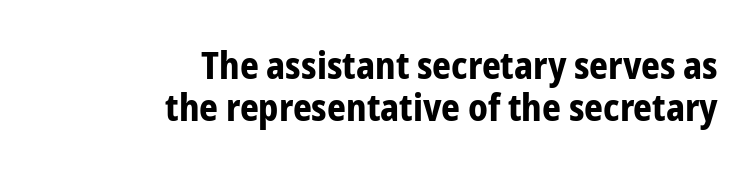
The image shows 37 px bold, condensed sans-serif type, upright; set right-aligned, tight line spacing (1.14x), normal letter spacing, not underlined; low stroke contrast and a medium x-height.
